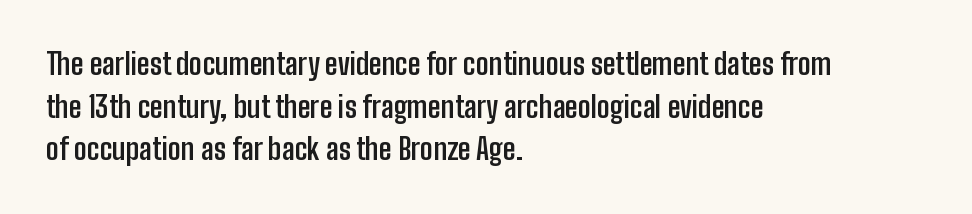
The image shows 29 px semibold, condensed sans-serif type, upright; set left-aligned, normal line spacing (1.47x), normal letter spacing, not underlined; low stroke contrast and a medium x-height.
